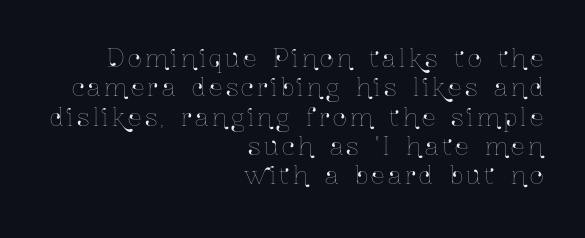
Style check: upright. The space beneath each line is pristine and unruled. The rendering anchors every line to the right-hand side.
